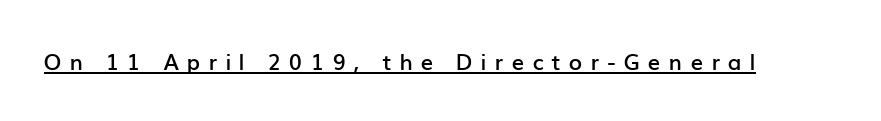
A semibold gives these letters moderate extra thickness, short of bold. Like a heading marked for emphasis, these lines bear an underscore. Designer's note — italics off, roman on. Is the letter spacing exaggerated? Yes — the characters are pushed far apart.
